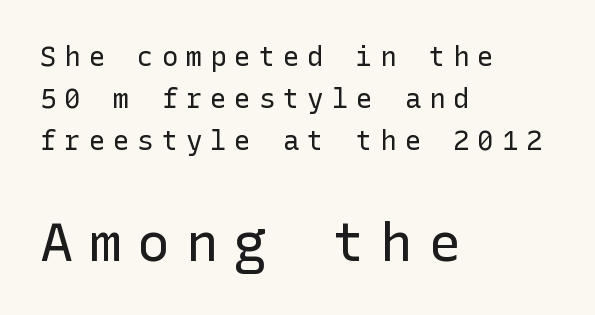
{"serif": "no", "italic": "no", "bold": "no", "weight": "regular", "width": "normal", "stroke_contrast": "low", "x_height": "medium", "underline": "no", "align": "left", "line_spacing": "normal", "line_spacing_ratio": 1.55, "letter_spacing": "wide", "letter_spacing_em": 0.3, "larger_block": "second", "size_ratio": 2.0, "glyph_px": 54}
